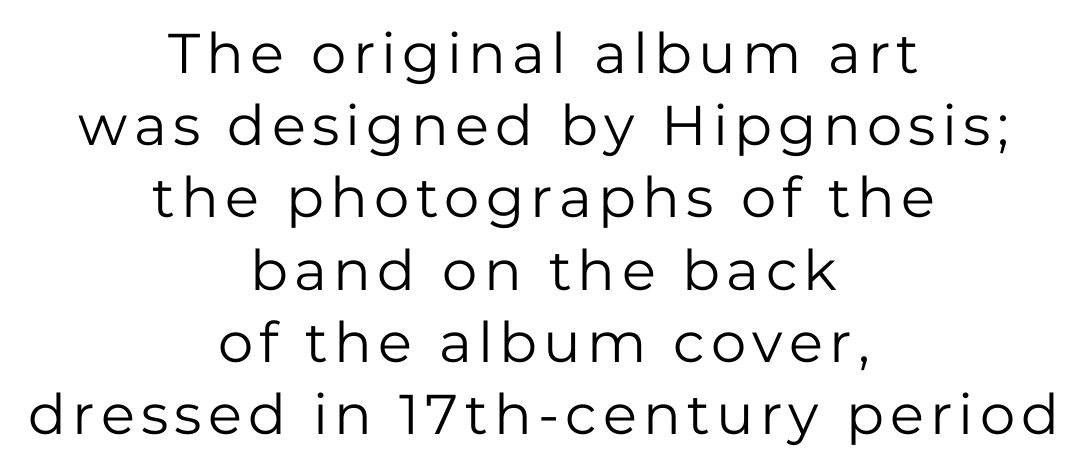
{"serif": "no", "italic": "no", "bold": "no", "weight": "regular", "width": "normal", "stroke_contrast": "low", "x_height": "medium", "monospaced": "no", "underline": "no", "align": "center", "line_spacing": "normal", "line_spacing_ratio": 1.29, "glyph_px": 56}
